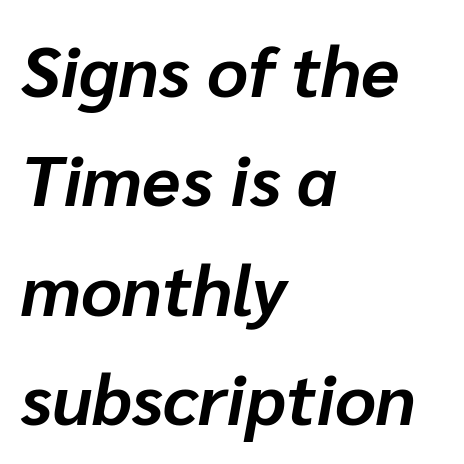
{"italic": "yes", "lean": "right", "slant_degrees": 10, "bold": "yes", "weight": "bold", "width": "normal", "stroke_contrast": "low", "x_height": "medium", "monospaced": "no", "underline": "no", "align": "left", "line_spacing": "normal", "line_spacing_ratio": 1.54, "letter_spacing": "normal", "letter_spacing_em": 0.0, "glyph_px": 71}
